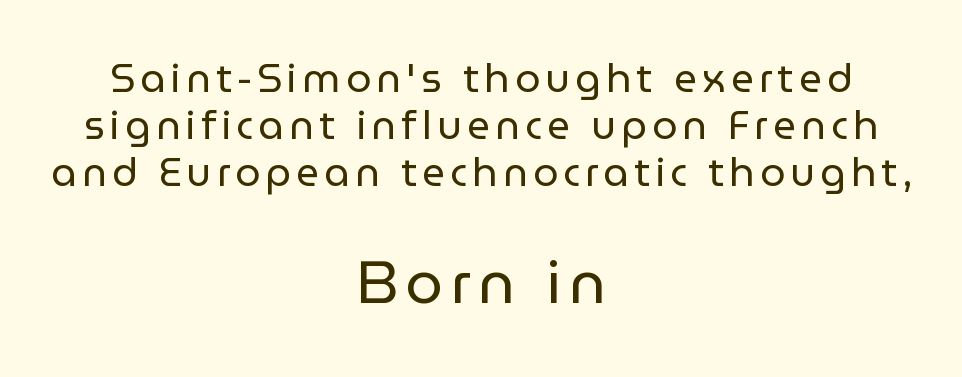
{"serif": "no", "italic": "no", "bold": "no", "weight": "regular", "width": "normal", "stroke_contrast": "low", "x_height": "medium", "monospaced": "no", "underline": "no", "align": "center", "line_spacing_ratio": 1.17, "larger_block": "second", "size_ratio": 1.5, "glyph_px": 60}
